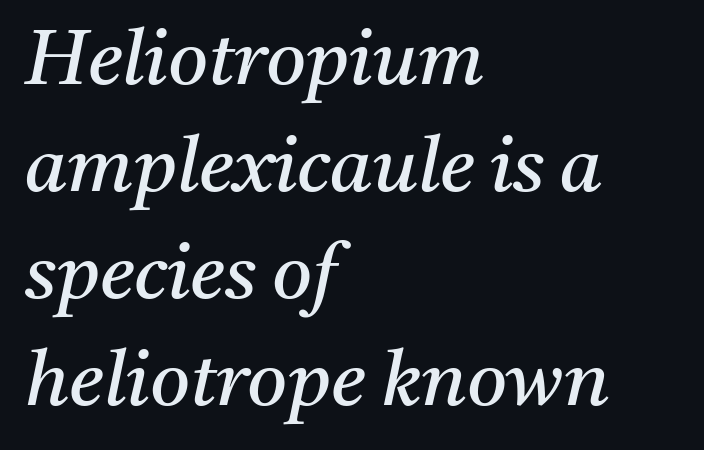
{"serif": "yes", "italic": "yes", "lean": "right", "slant_degrees": 11, "bold": "no", "weight": "regular", "width": "normal", "stroke_contrast": "medium", "x_height": "medium", "monospaced": "no", "underline": "no", "align": "left", "line_spacing": "normal", "line_spacing_ratio": 1.39, "letter_spacing": "normal", "letter_spacing_em": 0.0, "glyph_px": 77}
